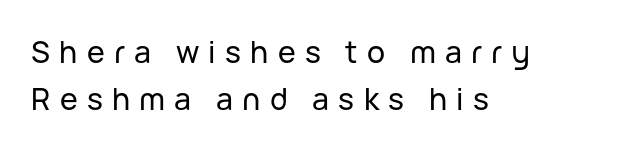
{"serif": "no", "italic": "no", "width": "normal", "stroke_contrast": "low", "x_height": "medium", "monospaced": "no", "underline": "no", "align": "left", "line_spacing": "normal", "line_spacing_ratio": 1.57, "letter_spacing": "wide", "letter_spacing_em": 0.31, "glyph_px": 30}
